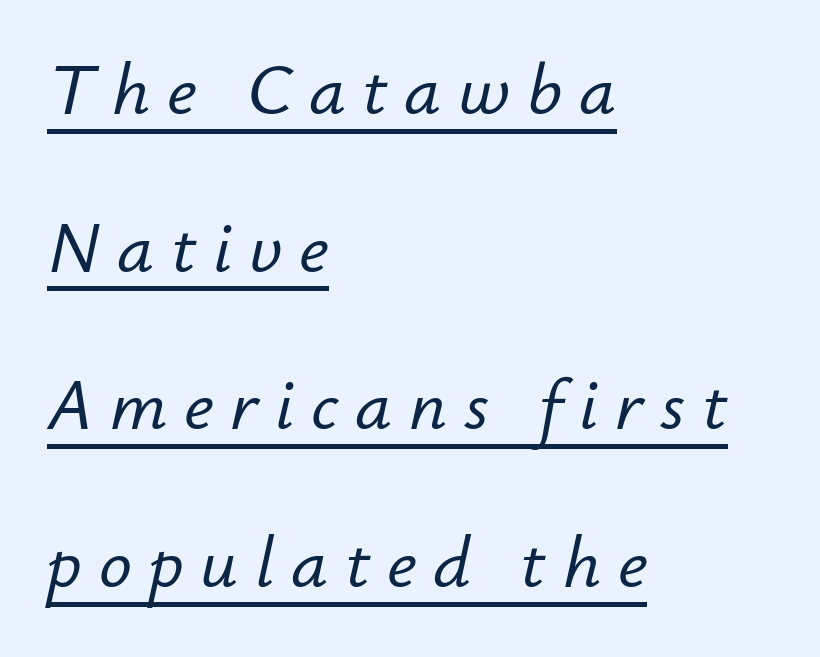
Q: Is the text italic (slanted)? A: Yes, it leans right by about 12 degrees.
Q: Is the text underlined? A: Yes.
Q: How is the paragraph aligned? A: Left-aligned.
Q: Is the spacing between letters normal or unusually wide? A: Unusually wide.
Q: Is the spacing between lines tight, normal or loose? A: Loose.
Q: Width (condensed, normal, or wide)? A: Normal.
Q: Stroke contrast? A: Low.
Q: x-height? A: Small.
Q: Monospaced? A: No.
